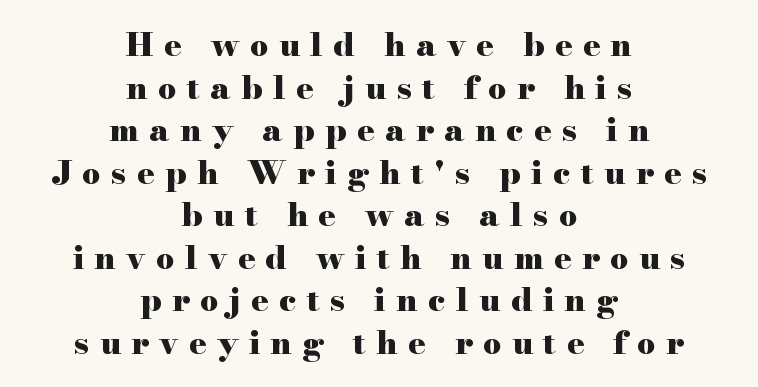
Summary of vertical rhythm: regular, with standard interline spacing. The zone under the glyphs is completely vacant. Posture: upright roman. What stands out about the letter spacing? Its width — letters are far apart. Leftover space on each line is divided equally before and after the words.
